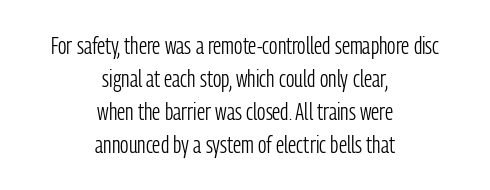
Weight: not bold — regular or lighter. Clear beneath every line of the passage. The letters stand straight up with perfectly vertical stems. No extra tracking has been applied to these lines.
